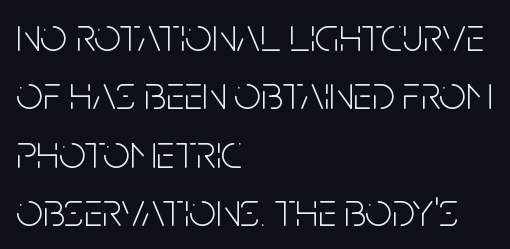
Glyph-to-glyph distance matches everyday printed text. The letters carry no serifs — their stems end cleanly without finishing strokes. Any mark beneath the type? The region is blank. These glyphs show unthickened strokes, regular width or finer. Each letter keeps its own natural width here, so spacing adapts to shape. The lettering stays uniformly vertical, giving the passage a roman look.
